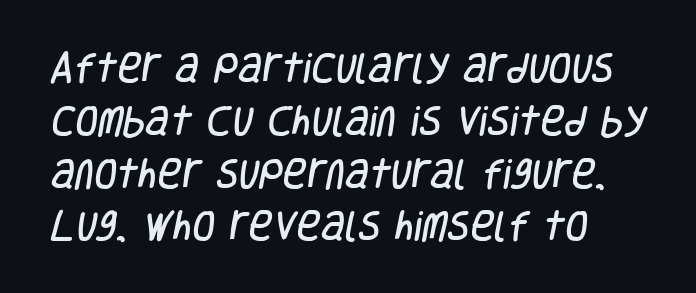
{"serif": "no", "width": "condensed", "stroke_contrast": "low", "x_height": "large", "monospaced": "no", "underline": "no", "align": "left", "line_spacing": "normal", "line_spacing_ratio": 1.6, "letter_spacing": "normal", "letter_spacing_em": 0.0, "glyph_px": 33}
